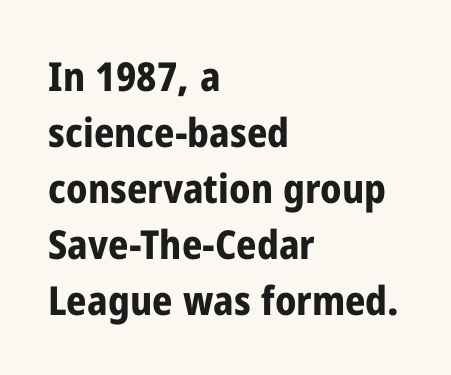
{"serif": "no", "italic": "no", "bold": "yes", "weight": "bold", "width": "condensed", "stroke_contrast": "low", "x_height": "medium", "monospaced": "no", "underline": "no", "align": "left", "line_spacing": "normal", "line_spacing_ratio": 1.4, "letter_spacing": "normal", "letter_spacing_em": 0.0, "glyph_px": 40}
